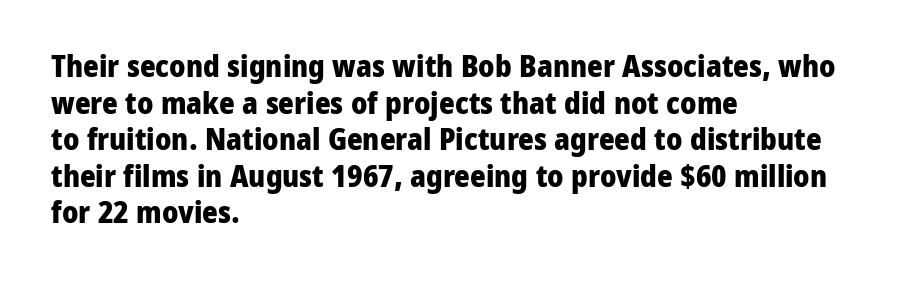
Q: Is the text bold? A: Yes.
Q: Is the text italic (slanted)? A: No, it is upright.
Q: Is the typeface a serif or a sans-serif typeface? A: Sans-serif.
Q: Is the text underlined? A: No.
Q: How is the paragraph aligned? A: Left-aligned.
Q: Is the spacing between letters normal or unusually wide? A: Normal.
Q: Width (condensed, normal, or wide)? A: Normal.
Q: Stroke contrast? A: Low.
Q: x-height? A: Medium.
Q: Monospaced? A: No.
